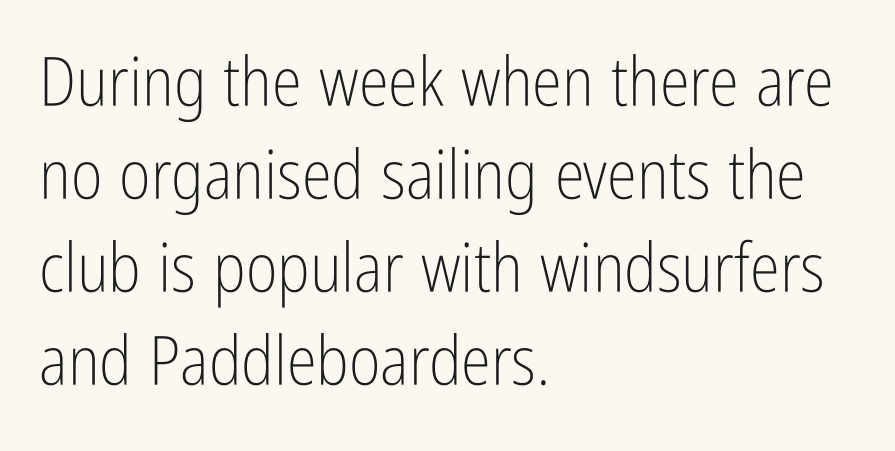
Q: Is the text bold? A: No.
Q: Is the text italic (slanted)? A: No, it is upright.
Q: Is the typeface a serif or a sans-serif typeface? A: Sans-serif.
Q: Is the text underlined? A: No.
Q: How is the paragraph aligned? A: Left-aligned.
Q: Is the spacing between letters normal or unusually wide? A: Normal.
Q: Is the spacing between lines tight, normal or loose? A: Normal.
Q: Width (condensed, normal, or wide)? A: Condensed.
Q: Stroke contrast? A: Low.
Q: x-height? A: Medium.
Q: Monospaced? A: No.
